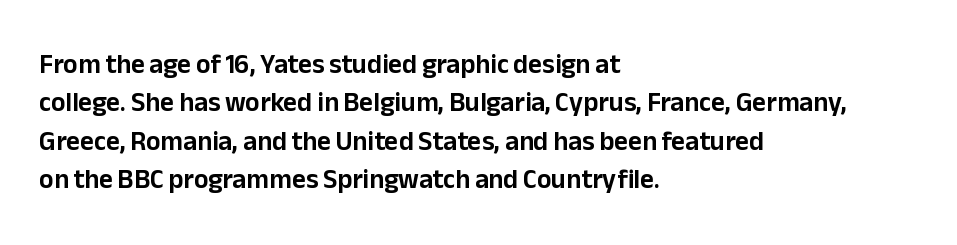
The image shows 27 px text type, upright; set left-aligned, normal line spacing (1.42x), normal letter spacing, not underlined.
